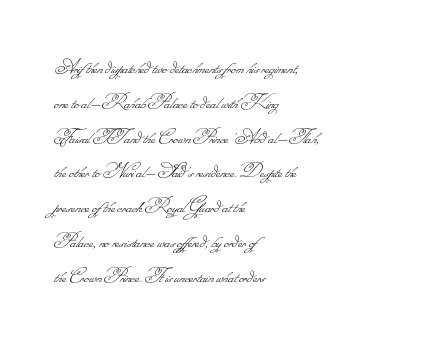
The strokes carry an ordinary text weight at most. Between one letter and the next there's only the usual sliver of space. Bare-footed words on every line. Every row of glyphs begins at an identical x-position on the left. Notice how descenders clear the ascenders below comfortably — that's standard leading.
